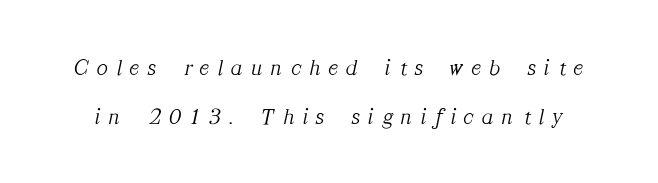
{"italic": "yes", "lean": "right", "slant_degrees": 12, "bold": "no", "underline": "no", "line_spacing": "loose", "line_spacing_ratio": 2.11, "letter_spacing": "wide", "letter_spacing_em": 0.38, "glyph_px": 23}
